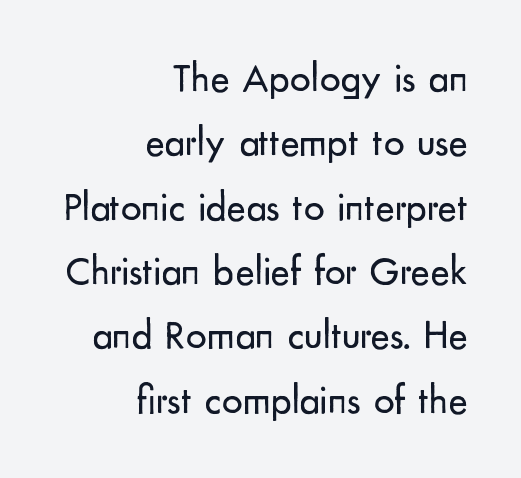
This rendering features lettering with no underline. The designer went with a sans here, leaving each stem footless. Whoever set this chose a conventional vertical rhythm. The paragraph has a hard right edge and a soft left edge. The axis of the letterforms is exactly vertical. Stroke mass is kept to a normal reading level or below.
